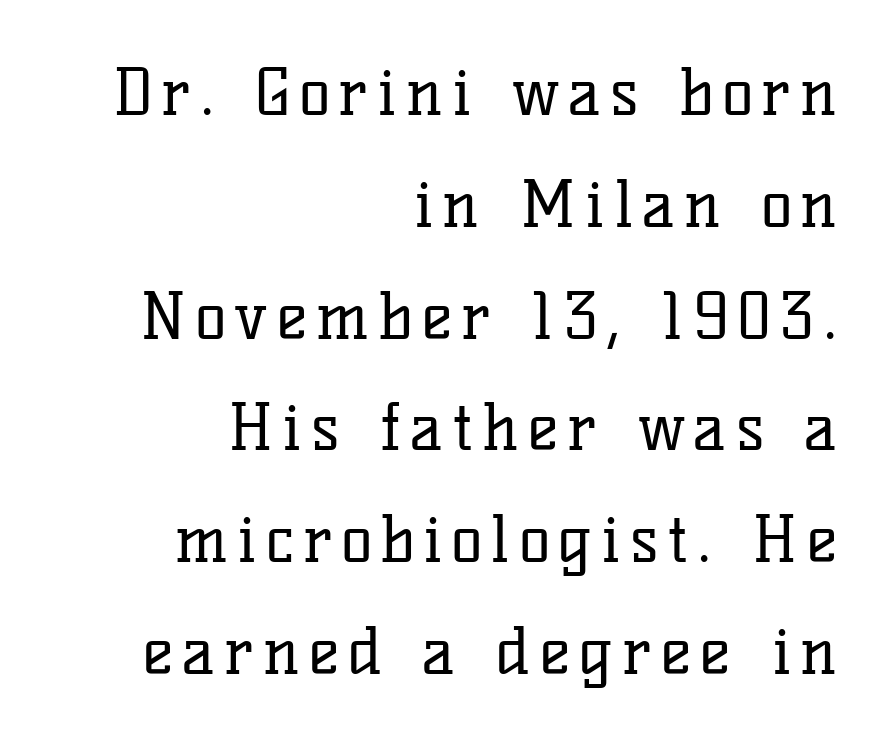
{"serif": "yes", "italic": "no", "bold": "no", "weight": "regular", "width": "normal", "stroke_contrast": "low", "x_height": "medium", "monospaced": "no", "underline": "no", "align": "right", "line_spacing_ratio": 1.72, "glyph_px": 65}
